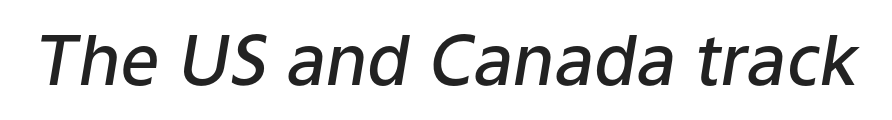
{"italic": "yes", "lean": "right", "slant_degrees": 9, "bold": "semi", "weight": "semibold", "width": "normal", "stroke_contrast": "low", "x_height": "medium", "monospaced": "no", "underline": "no", "letter_spacing": "normal", "letter_spacing_em": 0.0, "glyph_px": 69}
